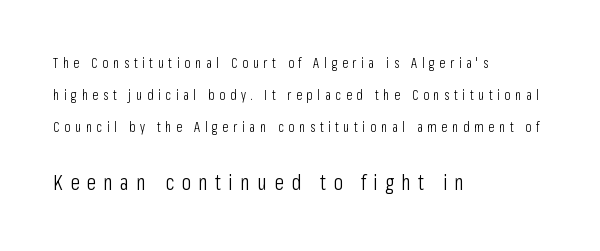
This rendering uses left alignment, leaving the right contour irregular. Horizontal bands of white between lines are thick stripes. How are the letters spaced? Widely, with obvious added tracking. The typeface has the unassuming heft of standard copy or less. The passage shown is not underscored anywhere.
